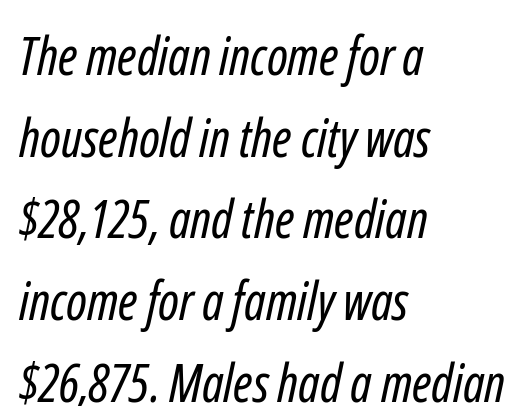
Q: Is the text bold? A: No.
Q: Is the typeface a serif or a sans-serif typeface? A: Sans-serif.
Q: Is the text underlined? A: No.
Q: How is the paragraph aligned? A: Left-aligned.
Q: Is the spacing between letters normal or unusually wide? A: Normal.
Q: Is the spacing between lines tight, normal or loose? A: Normal.
Q: Width (condensed, normal, or wide)? A: Condensed.
Q: Stroke contrast? A: Low.
Q: x-height? A: Medium.
Q: Monospaced? A: No.
